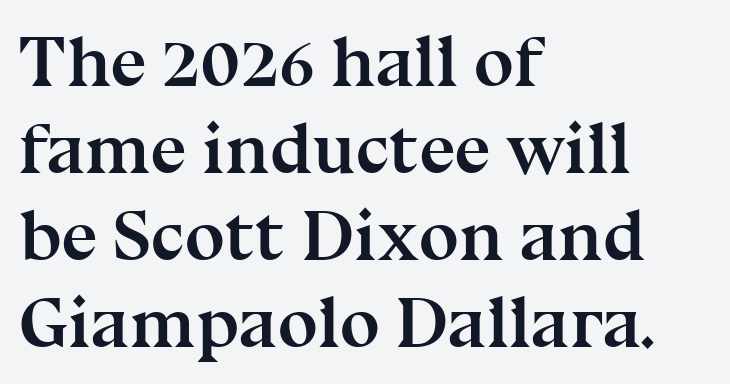
{"serif": "yes", "italic": "no", "bold": "yes", "weight": "semibold", "width": "normal", "stroke_contrast": "medium", "x_height": "medium", "monospaced": "no", "underline": "no", "align": "left", "line_spacing_ratio": 1.21, "letter_spacing": "normal", "letter_spacing_em": 0.0, "glyph_px": 72}
